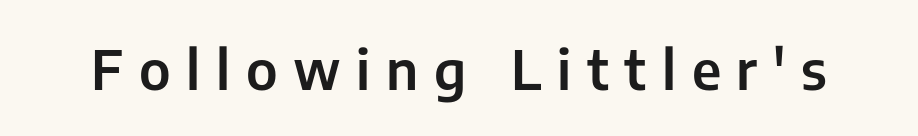
Q: Is the text italic (slanted)? A: No, it is upright.
Q: Is the typeface a serif or a sans-serif typeface? A: Sans-serif.
Q: Is the text underlined? A: No.
Q: Is the spacing between letters normal or unusually wide? A: Unusually wide.
Q: Width (condensed, normal, or wide)? A: Normal.
Q: Stroke contrast? A: Low.
Q: x-height? A: Medium.
Q: Monospaced? A: No.
